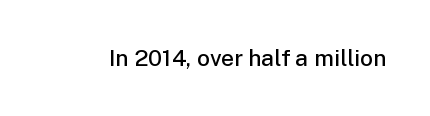
No extra tracking has been applied to these lines. The area under the type is left untouched. Weight: semibold (demi). If you drew a line through each stem, it would be perfectly vertical.
